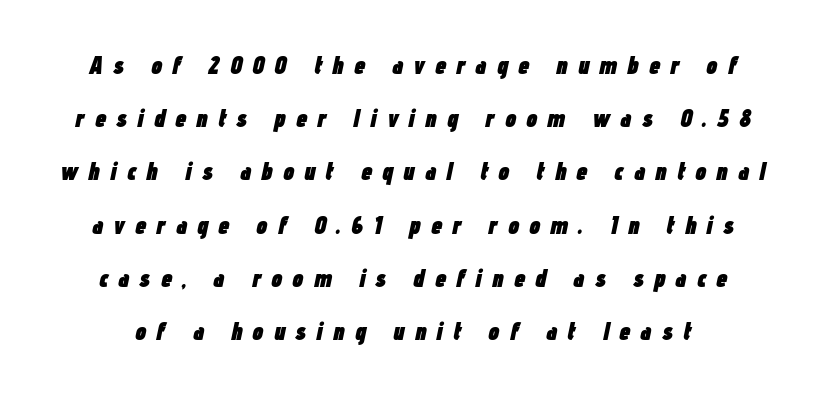
Heavy, bold letterforms. Rule under the text: the space is simply empty. Students, note that the glyphs here are deliberately spaced far apart. Airy leading. Notice how the stems are inclined rather than vertical — that's the hallmark of italics.
